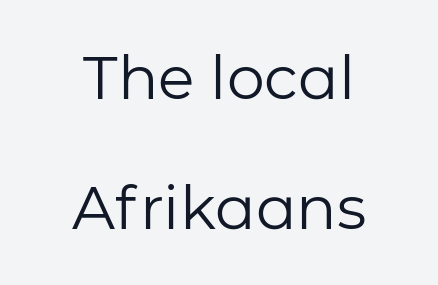
The image shows 60 px regular-weight sans-serif type, upright; set centered, loose line spacing (2.16x), normal letter spacing, not underlined; low stroke contrast and a medium x-height.
